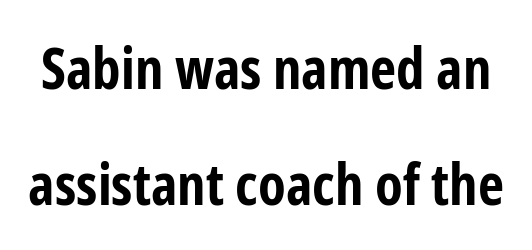
{"serif": "no", "italic": "no", "bold": "yes", "weight": "bold", "width": "condensed", "stroke_contrast": "low", "x_height": "medium", "monospaced": "no", "underline": "no", "line_spacing": "loose", "line_spacing_ratio": 2.03, "letter_spacing": "normal", "letter_spacing_em": 0.0, "glyph_px": 57}
